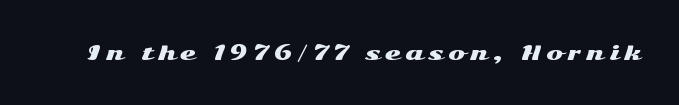
Q: Is the text italic (slanted)? A: Yes.
Q: Is the text underlined? A: No.
Q: Is the spacing between letters normal or unusually wide? A: Unusually wide.
